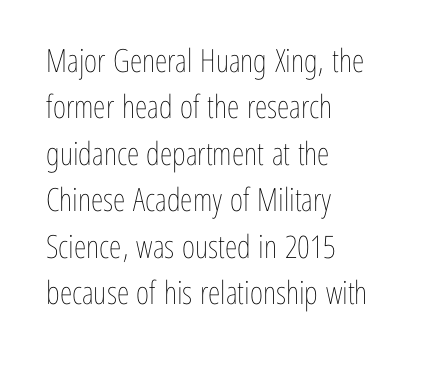
Q: Is the text bold? A: No.
Q: Is the text italic (slanted)? A: No, it is upright.
Q: Is the text underlined? A: No.
Q: How is the paragraph aligned? A: Left-aligned.
Q: Is the spacing between letters normal or unusually wide? A: Normal.
Q: Is the spacing between lines tight, normal or loose? A: Normal.
Q: Width (condensed, normal, or wide)? A: Condensed.
Q: Stroke contrast? A: Low.
Q: x-height? A: Medium.
Q: Monospaced? A: No.
